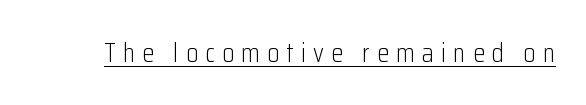
These characters rest on top of a visible drawn line. Spacing between characters has been opened up far beyond the box default. Is there any slant? The stems are plumb. Weight: in the light-to-regular range.
